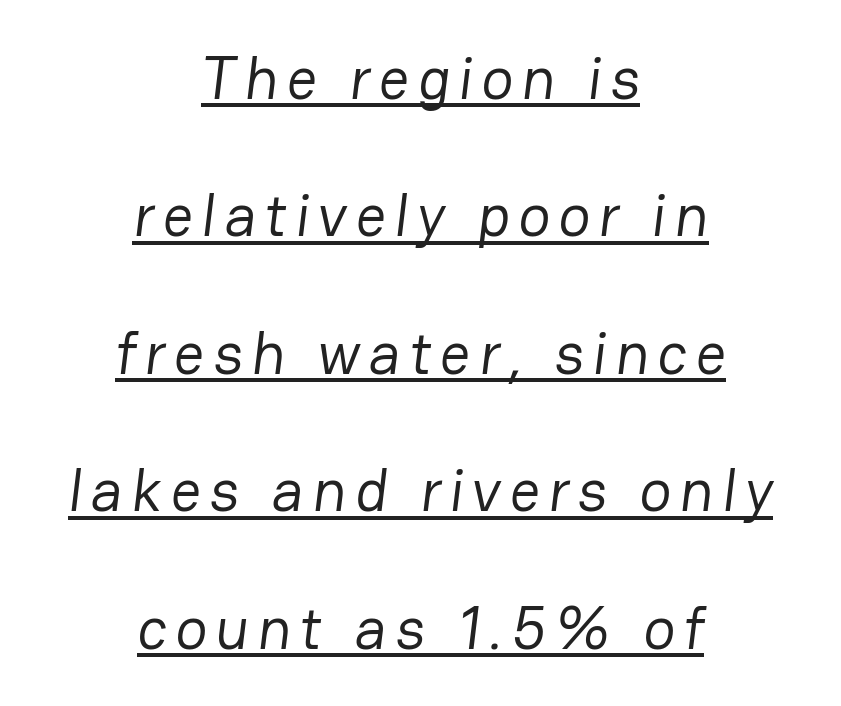
{"serif": "no", "bold": "no", "weight": "regular", "width": "normal", "stroke_contrast": "low", "x_height": "medium", "monospaced": "no", "underline": "yes", "align": "center", "line_spacing": "loose", "line_spacing_ratio": 2.29, "glyph_px": 60}
